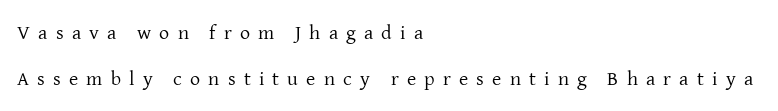
Q: Is the text bold? A: No.
Q: Is the text italic (slanted)? A: No, it is upright.
Q: Is the text underlined? A: No.
Q: How is the paragraph aligned? A: Left-aligned.
Q: Is the spacing between letters normal or unusually wide? A: Unusually wide.
Q: Is the spacing between lines tight, normal or loose? A: Loose.
